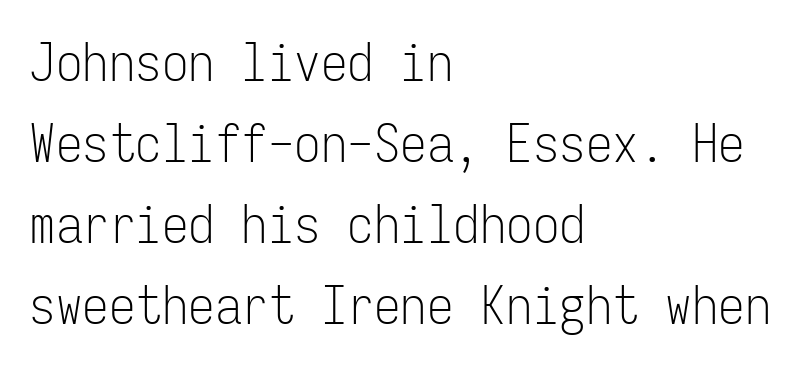
{"serif": "no", "italic": "no", "bold": "no", "weight": "light", "width": "condensed", "stroke_contrast": "low", "x_height": "medium", "monospaced": "yes", "underline": "no", "align": "left", "line_spacing": "normal", "line_spacing_ratio": 1.53, "letter_spacing": "normal", "letter_spacing_em": 0.0, "glyph_px": 53}
